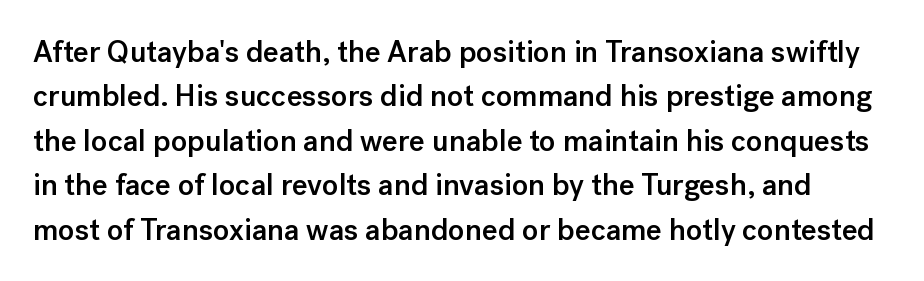
Q: Is the text bold? A: Semi-bold.
Q: Is the text italic (slanted)? A: No, it is upright.
Q: Is the typeface a serif or a sans-serif typeface? A: Sans-serif.
Q: Is the text underlined? A: No.
Q: Is the spacing between letters normal or unusually wide? A: Normal.
Q: Is the spacing between lines tight, normal or loose? A: Normal.
Q: Width (condensed, normal, or wide)? A: Normal.
Q: Stroke contrast? A: Low.
Q: x-height? A: Medium.
Q: Monospaced? A: No.
